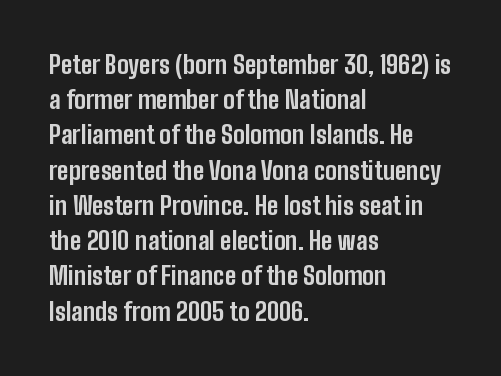
{"italic": "no", "bold": "yes", "underline": "no", "align": "left", "line_spacing": "normal", "line_spacing_ratio": 1.41, "letter_spacing": "normal", "letter_spacing_em": 0.0, "glyph_px": 25}
